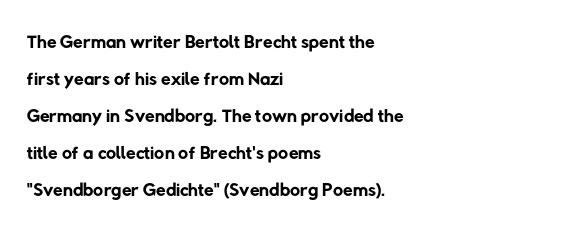
{"serif": "no", "bold": "no", "weight": "regular", "width": "normal", "stroke_contrast": "low", "x_height": "medium", "monospaced": "no", "underline": "no", "align": "left", "line_spacing": "normal", "line_spacing_ratio": 1.32, "letter_spacing": "normal", "letter_spacing_em": 0.0, "glyph_px": 28}
